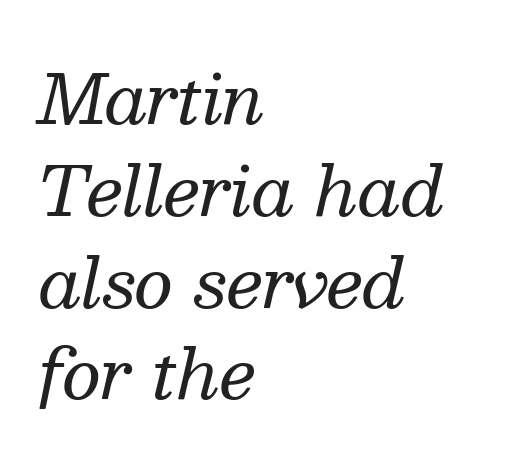
{"serif": "yes", "italic": "yes", "lean": "right", "slant_degrees": 13, "bold": "no", "weight": "regular", "width": "normal", "stroke_contrast": "medium", "x_height": "medium", "monospaced": "no", "underline": "no", "align": "left", "line_spacing": "normal", "line_spacing_ratio": 1.35, "letter_spacing": "normal", "letter_spacing_em": 0.0, "glyph_px": 68}
